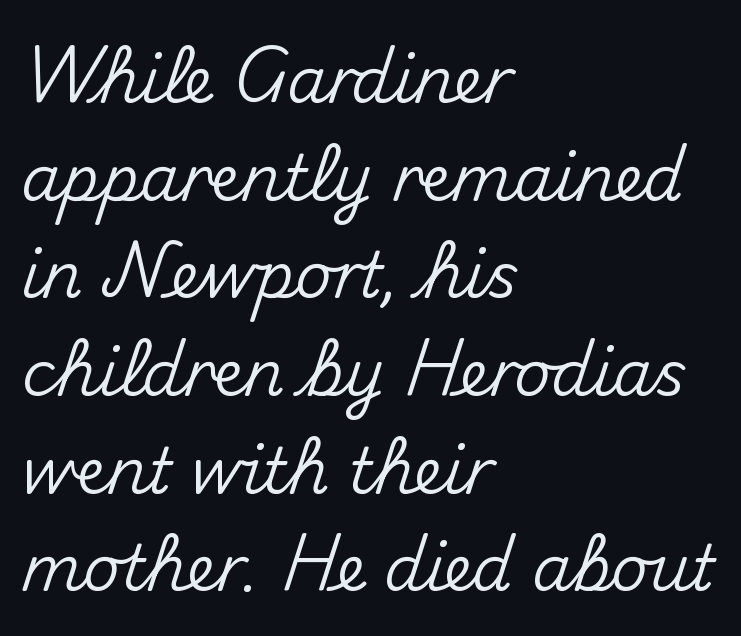
The image shows 63 px sans-serif type; set left-aligned, normal line spacing (1.55x), normal letter spacing, not underlined; medium stroke contrast and a small x-height.
